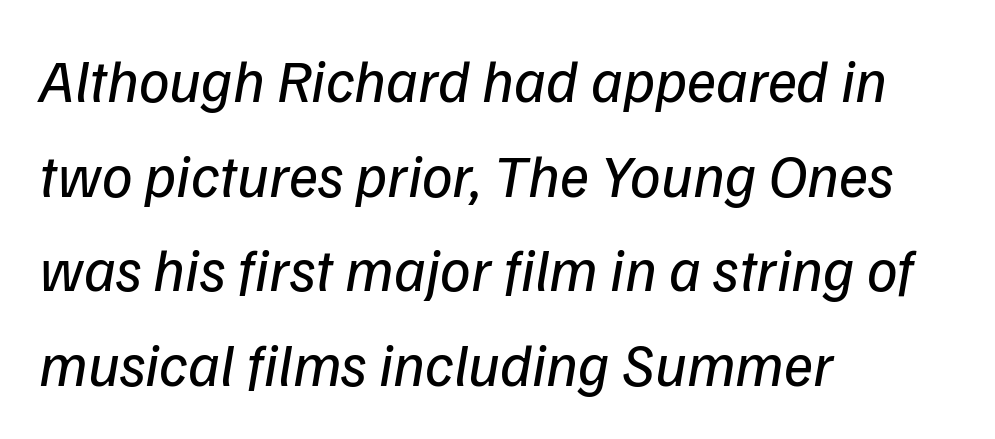
The image shows 61 px regular-weight type, italic (leaning right); set left-aligned, normal line spacing (1.55x), normal letter spacing, not underlined; low stroke contrast and a medium x-height.
